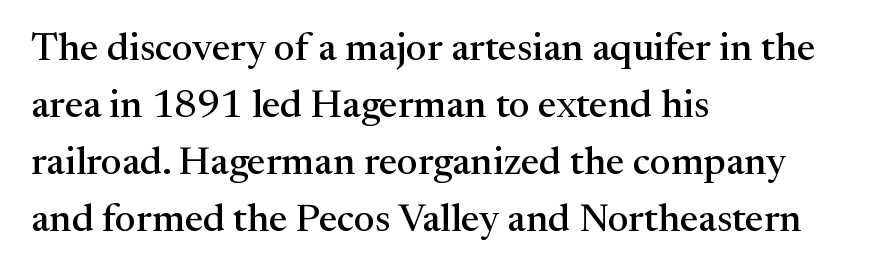
The image shows 39 px serif type, upright; set left-aligned, normal line spacing (1.46x), normal letter spacing, not underlined; medium stroke contrast and a medium x-height.
